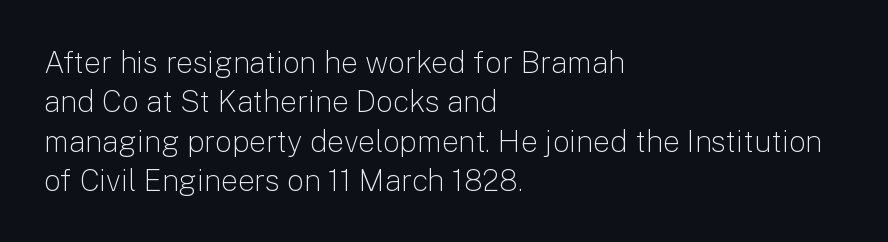
Q: Is the text bold? A: No.
Q: Is the text italic (slanted)? A: No, it is upright.
Q: Is the typeface a serif or a sans-serif typeface? A: Sans-serif.
Q: Is the text underlined? A: No.
Q: How is the paragraph aligned? A: Left-aligned.
Q: Is the spacing between letters normal or unusually wide? A: Normal.
Q: Is the spacing between lines tight, normal or loose? A: Normal.
Q: Width (condensed, normal, or wide)? A: Normal.
Q: Stroke contrast? A: Low.
Q: x-height? A: Medium.
Q: Monospaced? A: No.
